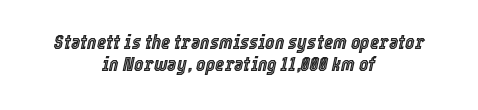
The image shows 20 px text type, italic (leaning right); set centered, tight line spacing (1.12x), normal letter spacing, not underlined.
